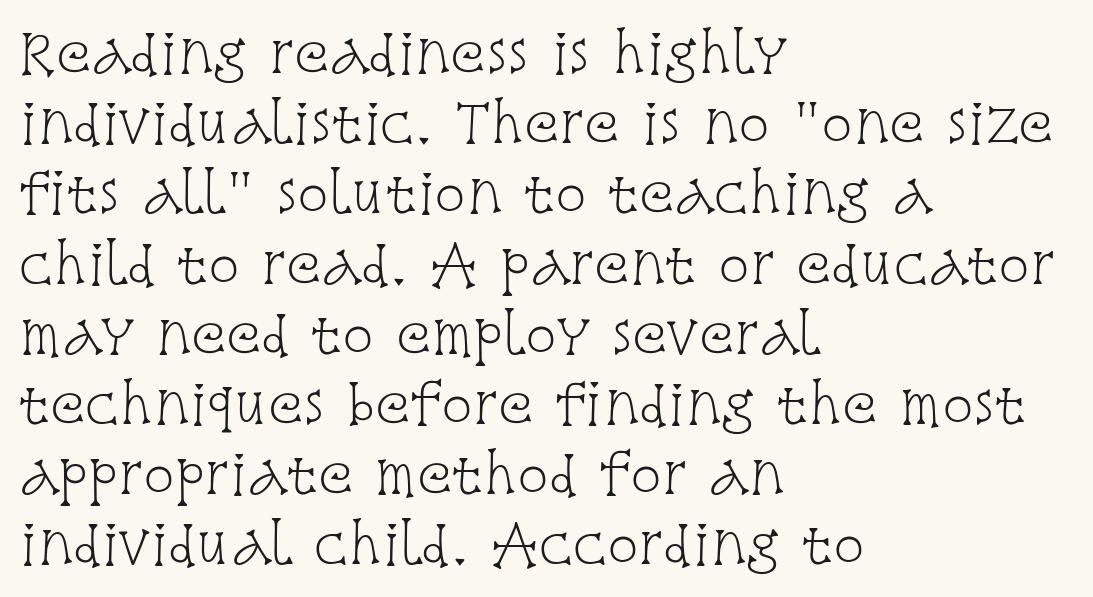
Q: Is the text bold? A: No.
Q: Is the text italic (slanted)? A: No, it is upright.
Q: Is the typeface a serif or a sans-serif typeface? A: Serif.
Q: Is the text underlined? A: No.
Q: How is the paragraph aligned? A: Left-aligned.
Q: Is the spacing between letters normal or unusually wide? A: Normal.
Q: Is the spacing between lines tight, normal or loose? A: Normal.
Q: Width (condensed, normal, or wide)? A: Condensed.
Q: Stroke contrast? A: Low.
Q: x-height? A: Large.
Q: Monospaced? A: No.
